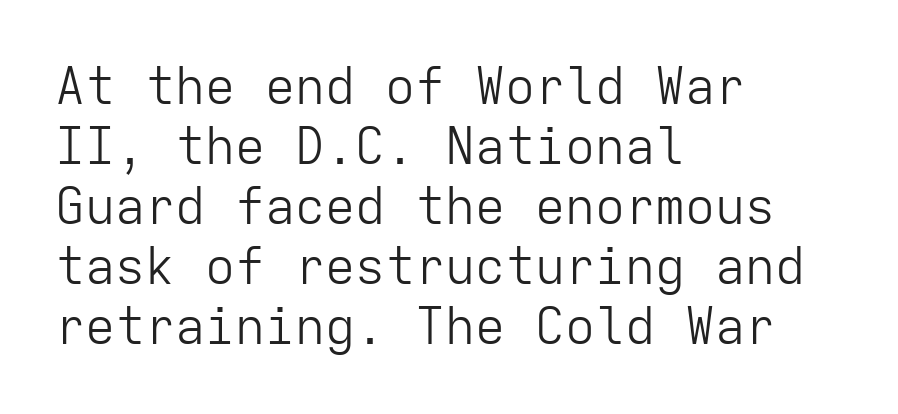
{"serif": "no", "italic": "no", "bold": "no", "weight": "light", "width": "normal", "stroke_contrast": "low", "x_height": "medium", "monospaced": "yes", "underline": "no", "align": "left", "line_spacing_ratio": 1.2, "letter_spacing": "normal", "letter_spacing_em": 0.0, "glyph_px": 50}
